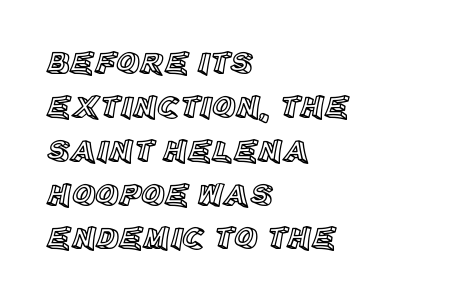
The image shows 32 px text type; set left-aligned, normal line spacing (1.37x), normal letter spacing, not underlined; a large x-height.
